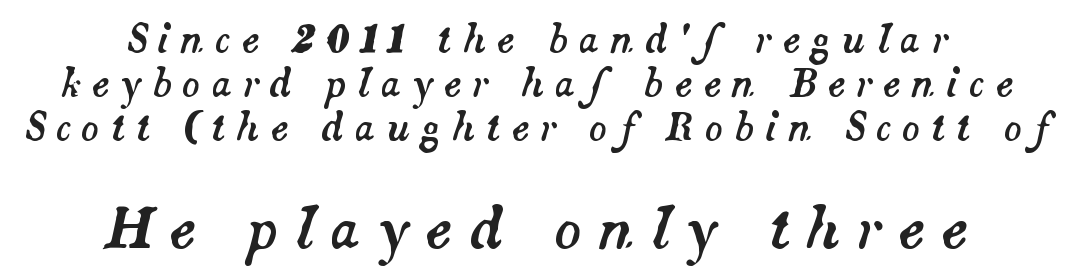
Q: Is the text italic (slanted)? A: Yes, it leans right by about 14 degrees.
Q: Is the text underlined? A: No.
Q: How is the paragraph aligned? A: Centered.
Q: Is the spacing between letters normal or unusually wide? A: Unusually wide.
Q: Which block of text is set in a larger size, the first (top) or the second (bottom)? A: The second (bottom) one.
Q: Width (condensed, normal, or wide)? A: Normal.
Q: Stroke contrast? A: Medium.
Q: x-height? A: Small.
Q: Monospaced? A: No.
